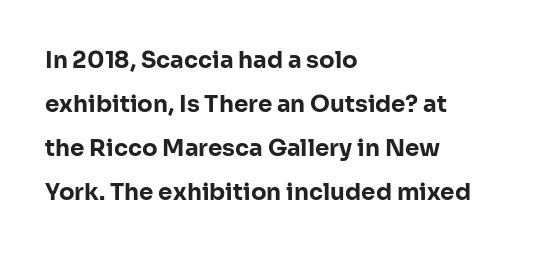
Q: Is the text bold? A: Yes.
Q: Is the text italic (slanted)? A: No, it is upright.
Q: Is the text underlined? A: No.
Q: How is the paragraph aligned? A: Left-aligned.
Q: Is the spacing between letters normal or unusually wide? A: Normal.
Q: Is the spacing between lines tight, normal or loose? A: Loose.
